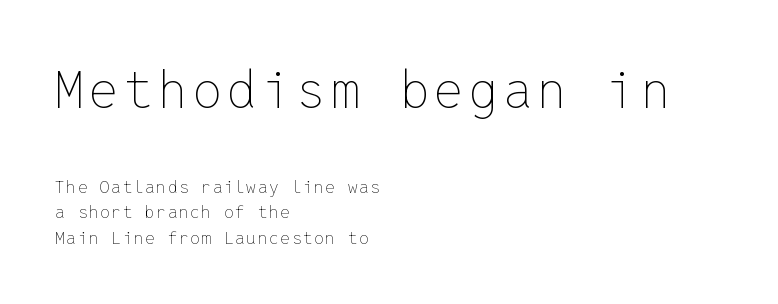
The image shows 52 px thin type, upright, monospaced; set left-aligned, normal line spacing (1.5x), not underlined; the first (top) block is 3.06x larger; low stroke contrast and a medium x-height.
